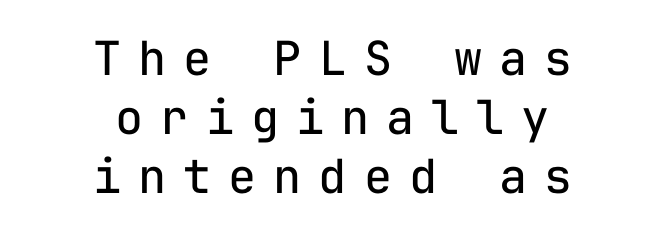
{"serif": "no", "italic": "no", "bold": "no", "weight": "regular", "width": "normal", "stroke_contrast": "low", "x_height": "medium", "monospaced": "yes", "underline": "no", "align": "center", "line_spacing": "normal", "line_spacing_ratio": 1.26, "letter_spacing": "wide", "letter_spacing_em": 0.36, "glyph_px": 47}
